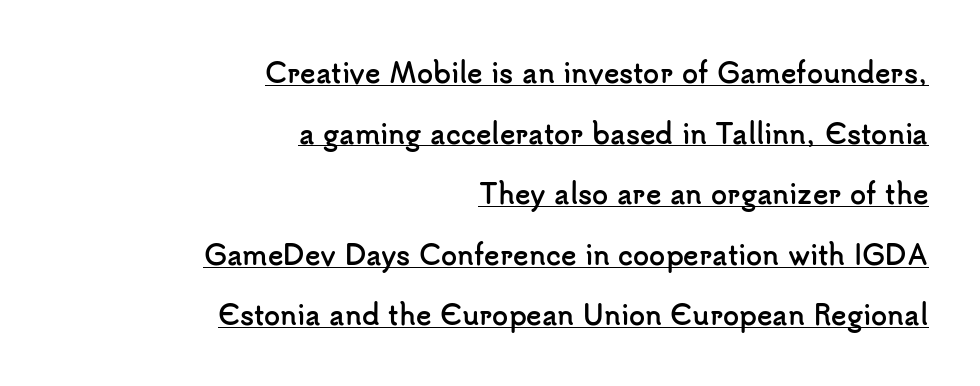
Q: Is the text bold? A: Yes.
Q: Is the text italic (slanted)? A: No, it is upright.
Q: Is the text underlined? A: Yes.
Q: How is the paragraph aligned? A: Right-aligned.
Q: Is the spacing between letters normal or unusually wide? A: Normal.
Q: Is the spacing between lines tight, normal or loose? A: Loose.
